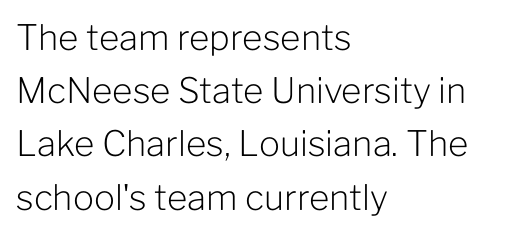
Q: Is the text bold? A: No.
Q: Is the text italic (slanted)? A: No, it is upright.
Q: Is the typeface a serif or a sans-serif typeface? A: Sans-serif.
Q: Is the text underlined? A: No.
Q: How is the paragraph aligned? A: Left-aligned.
Q: Is the spacing between letters normal or unusually wide? A: Normal.
Q: Is the spacing between lines tight, normal or loose? A: Normal.
Q: Width (condensed, normal, or wide)? A: Normal.
Q: Stroke contrast? A: Low.
Q: x-height? A: Medium.
Q: Monospaced? A: No.
